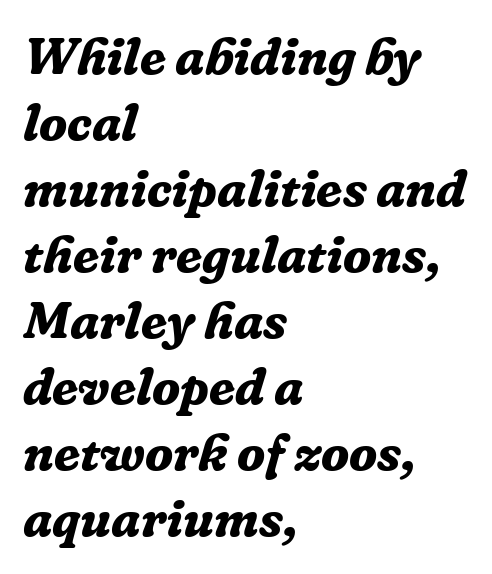
{"serif": "yes", "italic": "yes", "lean": "right", "slant_degrees": 16, "bold": "yes", "weight": "bold", "width": "normal", "stroke_contrast": "low", "x_height": "medium", "monospaced": "no", "underline": "no", "align": "left", "line_spacing": "normal", "line_spacing_ratio": 1.27, "letter_spacing": "normal", "letter_spacing_em": 0.0, "glyph_px": 52}
